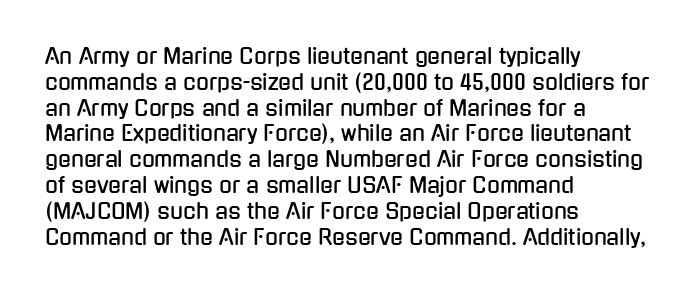
{"italic": "no", "underline": "no", "align": "left", "line_spacing_ratio": 1.23, "letter_spacing": "normal", "letter_spacing_em": 0.0, "glyph_px": 21}
